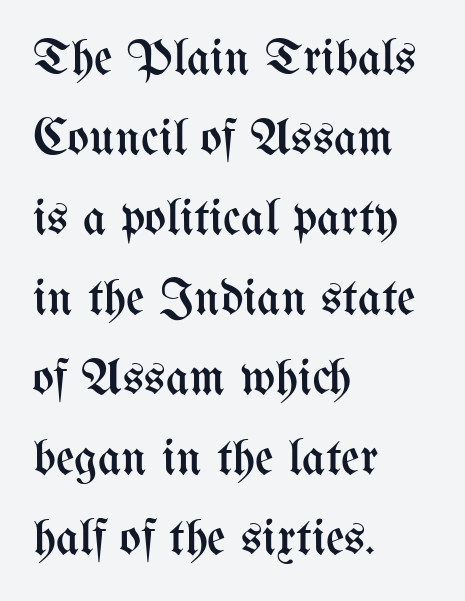
The image shows 51 px regular-weight, condensed type, upright; set left-aligned, normal line spacing (1.57x), normal letter spacing, not underlined; medium stroke contrast and a medium x-height.
